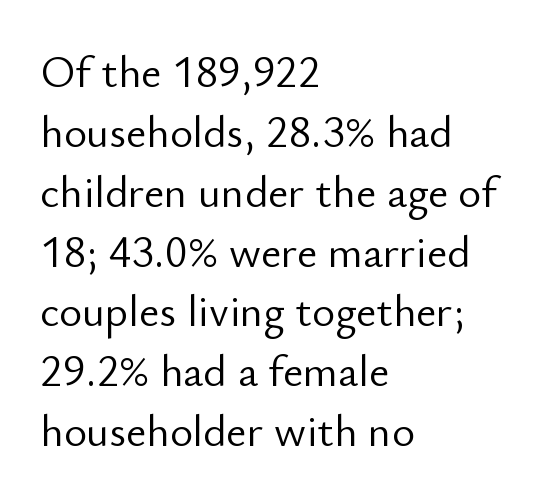
Nothing unusual about the tracking: characters are spaced as the font intends. Left-aligned paragraph, ragged on the right. Do the characters align in a grid? No, the font is proportional. Unlike a traditional serif, this face leaves its strokes unadorned.
